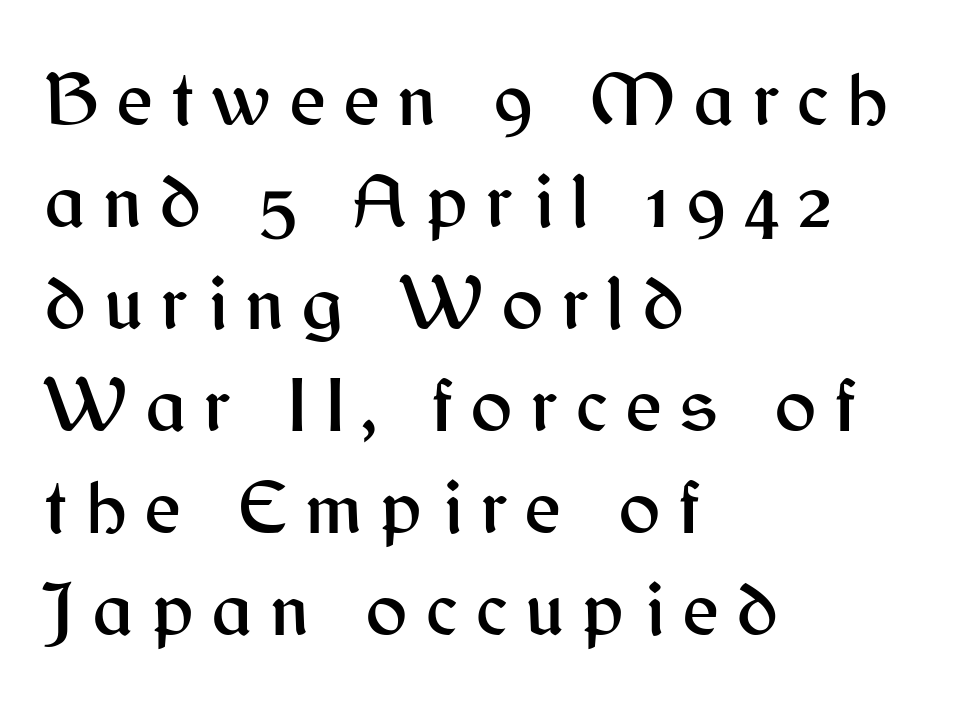
One-word summary of the alignment: left. The baseline area is clear. Caption: expanded tracking, letters set apart. Each letter keeps its own natural width here, so spacing adapts to shape. Ascenders rise straight up at ninety degrees. The rendering uses a moderate line-height, typical for paragraphs.
